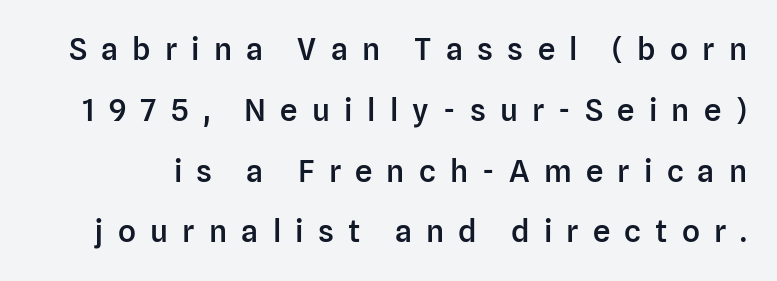
Each glyph is drawn with semibold strokes, heavier than normal yet not fully bold. The characters display no serif detailing; their extremities are plain. Note the varied advance widths — an 'i' is clearly narrower than an 'm'. Airy leading. It's the straight-up-and-down kind of type. Underline: absent.
